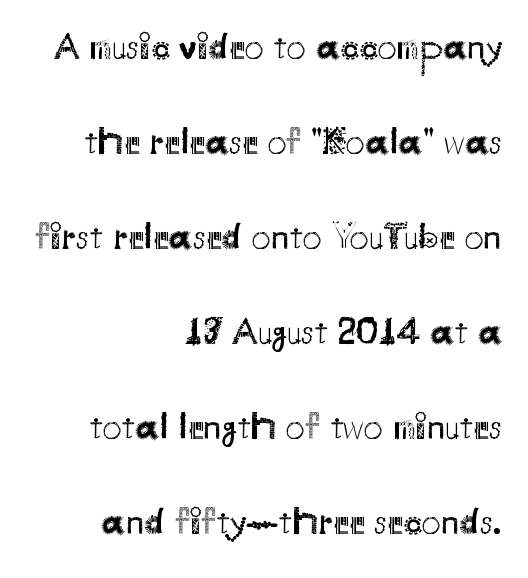
The image shows 38 px regular-weight sans-serif type, upright; set right-aligned, loose line spacing (2.5x), normal letter spacing, not underlined; medium stroke contrast and a small x-height.
